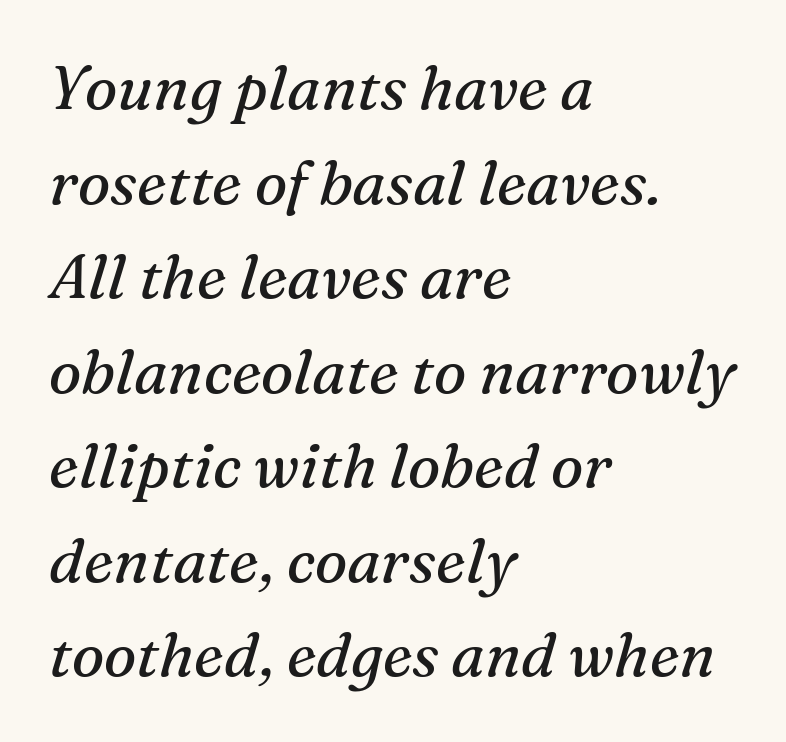
{"serif": "yes", "italic": "yes", "lean": "right", "slant_degrees": 16, "bold": "no", "weight": "regular", "width": "normal", "stroke_contrast": "medium", "x_height": "medium", "monospaced": "no", "underline": "no", "align": "left", "line_spacing": "normal", "line_spacing_ratio": 1.55, "letter_spacing": "normal", "letter_spacing_em": 0.0, "glyph_px": 61}
